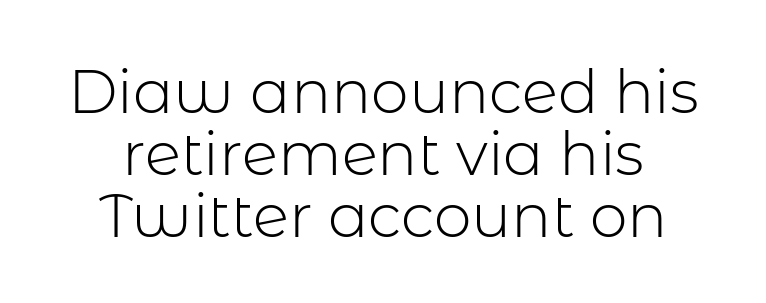
{"serif": "no", "italic": "no", "bold": "no", "weight": "light", "width": "normal", "stroke_contrast": "low", "x_height": "medium", "monospaced": "no", "underline": "no", "line_spacing": "tight", "line_spacing_ratio": 1.03, "letter_spacing": "normal", "letter_spacing_em": 0.0, "glyph_px": 60}
